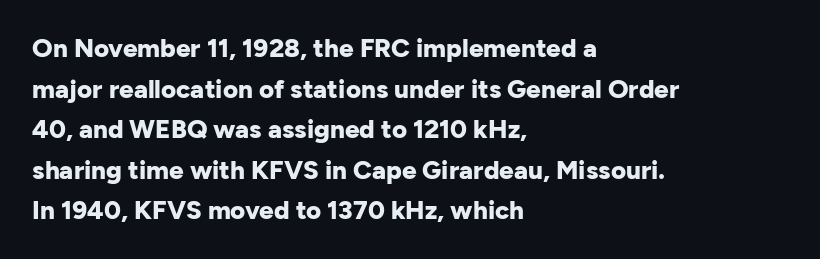
Q: Is the text bold? A: Yes.
Q: Is the text italic (slanted)? A: No, it is upright.
Q: Is the text underlined? A: No.
Q: How is the paragraph aligned? A: Left-aligned.
Q: Is the spacing between letters normal or unusually wide? A: Normal.
Q: Is the spacing between lines tight, normal or loose? A: Normal.
